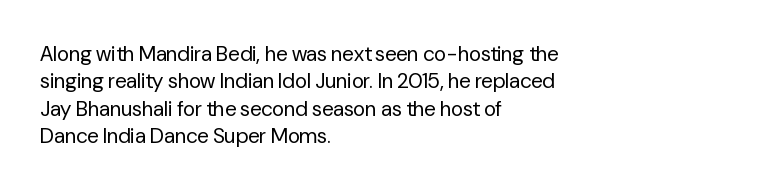
{"italic": "no", "bold": "no", "underline": "no", "align": "left", "line_spacing": "normal", "line_spacing_ratio": 1.3, "letter_spacing": "normal", "letter_spacing_em": 0.0, "glyph_px": 21}
